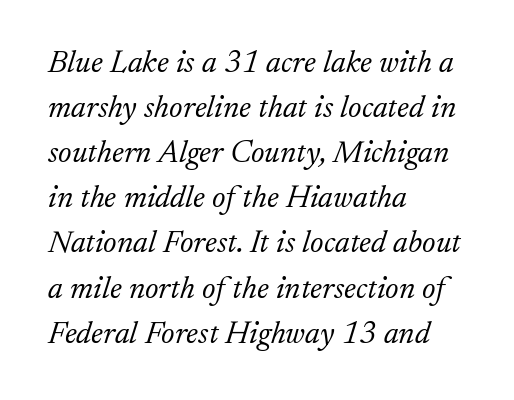
Q: Is the text bold? A: No.
Q: Is the text italic (slanted)? A: Yes, it leans right by about 17 degrees.
Q: Is the typeface a serif or a sans-serif typeface? A: Serif.
Q: Is the text underlined? A: No.
Q: How is the paragraph aligned? A: Left-aligned.
Q: Is the spacing between letters normal or unusually wide? A: Normal.
Q: Is the spacing between lines tight, normal or loose? A: Normal.
Q: Width (condensed, normal, or wide)? A: Normal.
Q: Stroke contrast? A: Low.
Q: x-height? A: Small.
Q: Monospaced? A: No.
